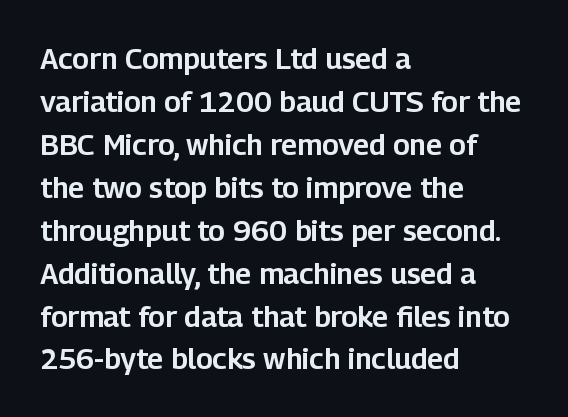
Nope, no serifs anywhere on these letters. If you drew a ruler down the left edge, every line would touch it. This is roman type, the default non-slanted kind. Plain, unruled lines of type.
